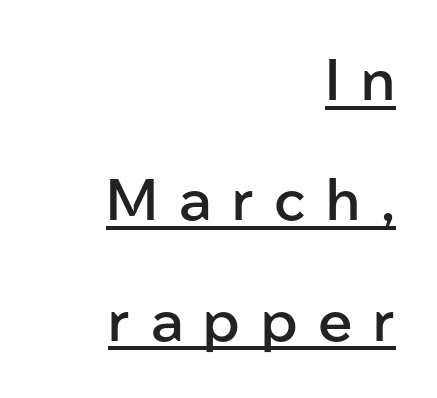
Does the copy run flush right? Yes — the right margin is perfectly even. The passage shown is semibold, sitting just below true bold. Varying glyph widths throughout — classic text-font behaviour. Leading is clearly above the norm, producing a sparse column. I'd call this a sans setting — the letters go barefoot. A continuous stroke trails under the words, as in a hyperlink.
